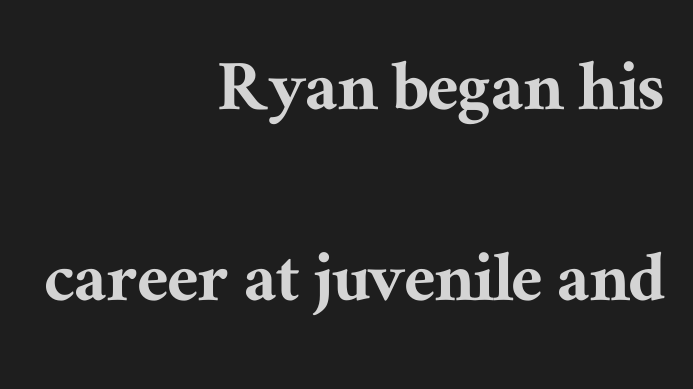
{"serif": "yes", "italic": "no", "width": "normal", "stroke_contrast": "medium", "x_height": "medium", "monospaced": "no", "underline": "no", "align": "right", "line_spacing": "loose", "line_spacing_ratio": 2.42, "letter_spacing": "normal", "letter_spacing_em": 0.0, "glyph_px": 79}
